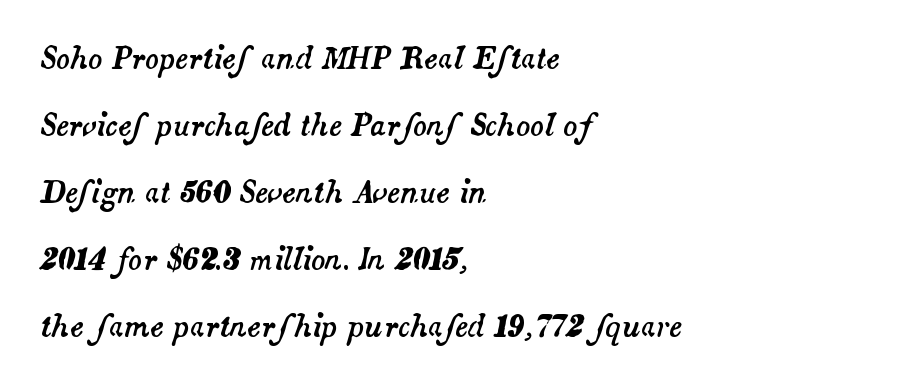
{"italic": "yes", "lean": "right", "slant_degrees": 14, "width": "normal", "stroke_contrast": "medium", "x_height": "small", "monospaced": "no", "underline": "no", "align": "left", "line_spacing": "loose", "line_spacing_ratio": 2.31, "letter_spacing": "normal", "letter_spacing_em": 0.0, "glyph_px": 29}
